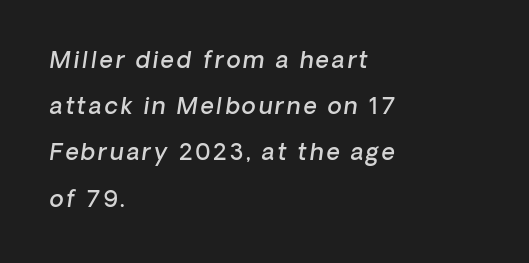
The image shows 23 px text type, italic (leaning right); set left-aligned, loose line spacing (2.01x), not underlined.
